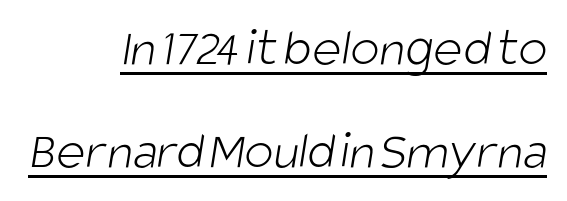
Characters follow at the spacing the type designer built in. You can tell from the bare stems that sans-serif type was used. Horizontally, the lines are justified to the trailing edge only. Is the stroke heavy? The answer is a plain regular-or-lighter. Caption: lettering with a line underneath. Here the designer chose a conventional face with non-uniform glyph widths.
